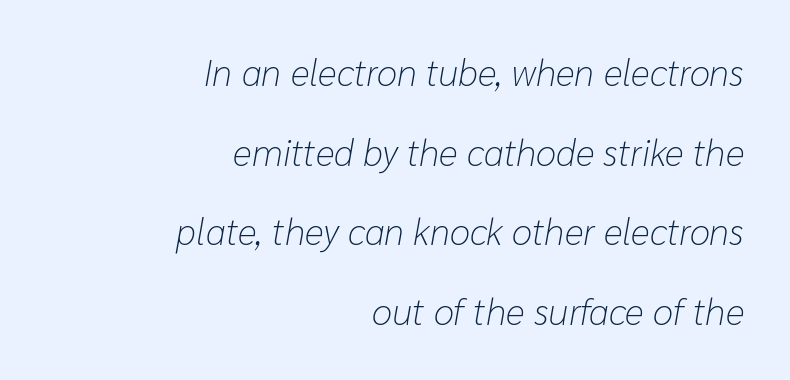
Right-aligned paragraph, ragged on the left. Honestly, there is no underline to notice here at all. Default kerning and tracking; the words read as compact shapes. Compared with a typical body face, this is equally light or lighter still.
